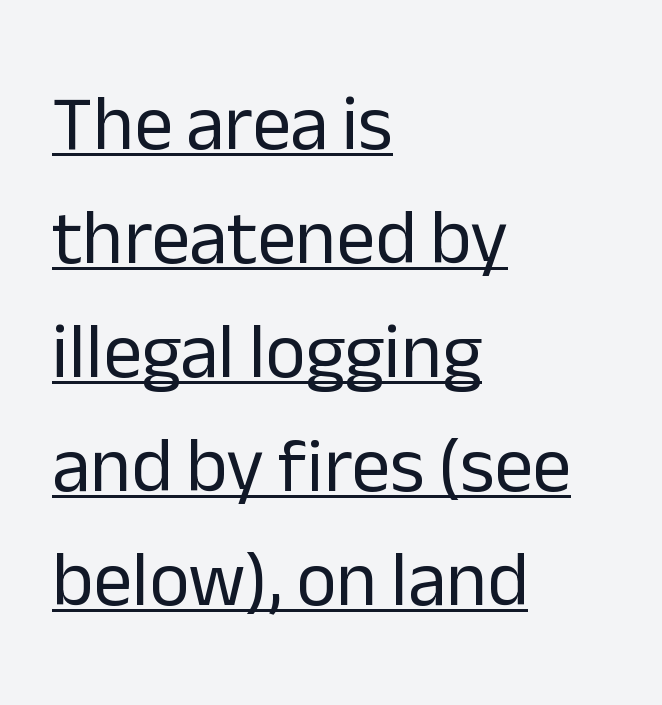
The image shows 77 px regular-weight sans-serif type, upright; set left-aligned, normal line spacing (1.48x), normal letter spacing, underlined; low stroke contrast and a medium x-height.
